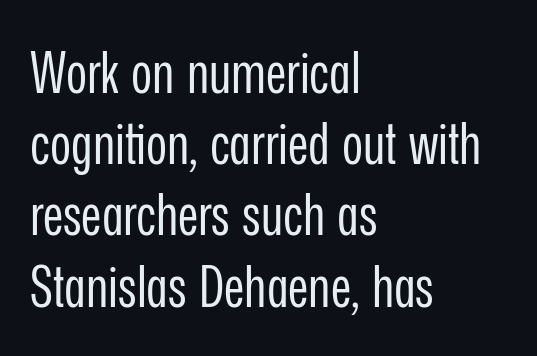
A light-to-regular cut is what we see here. What's the leading like? Ordinary, nothing unusual. Nothing unusual about the tracking: characters are spaced as the font intends. The designer went with a sans here, leaving each stem footless.
